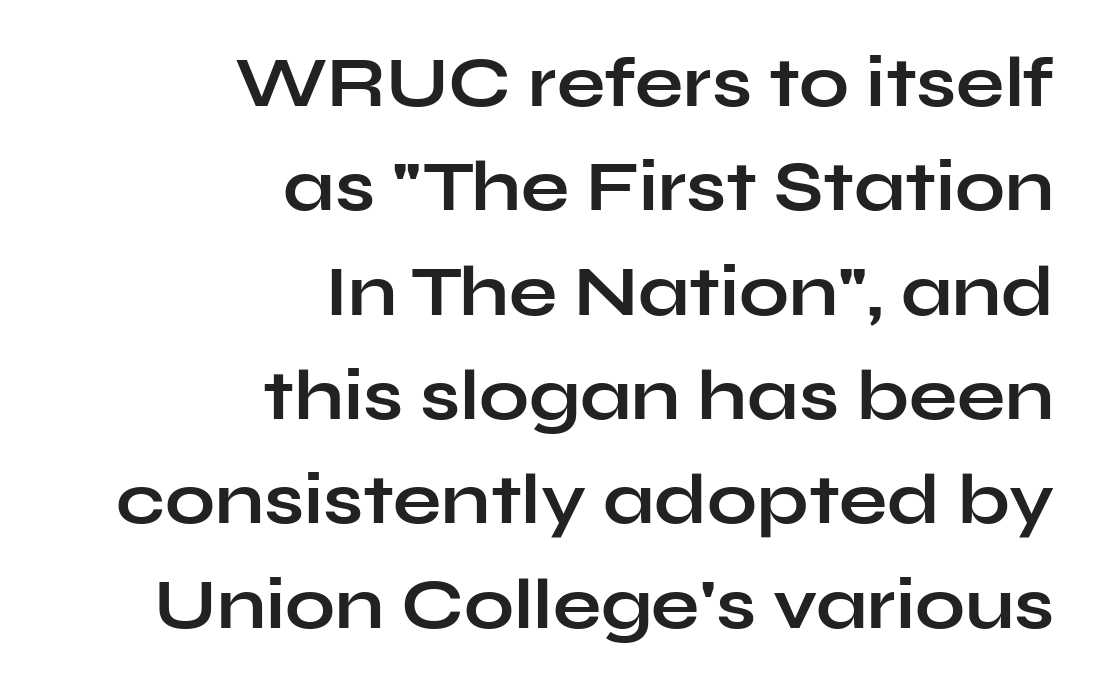
{"serif": "no", "italic": "no", "bold": "yes", "weight": "bold", "width": "wide", "stroke_contrast": "low", "x_height": "medium", "monospaced": "no", "underline": "no", "align": "right", "line_spacing": "normal", "line_spacing_ratio": 1.47, "letter_spacing": "normal", "letter_spacing_em": 0.0, "glyph_px": 71}
